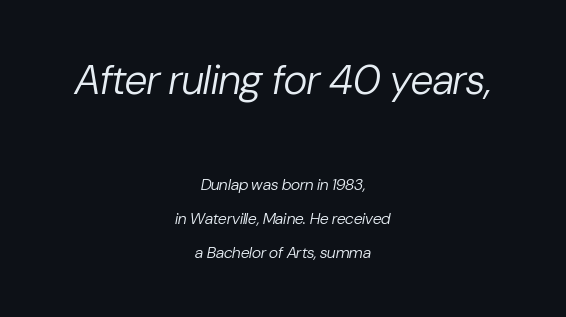
{"italic": "yes", "lean": "right", "slant_degrees": 10, "bold": "no", "weight": "regular", "width": "normal", "stroke_contrast": "low", "x_height": "medium", "monospaced": "no", "underline": "no", "align": "center", "line_spacing": "loose", "line_spacing_ratio": 2.14, "letter_spacing": "normal", "letter_spacing_em": 0.0, "larger_block": "first", "size_ratio": 2.56, "glyph_px": 41}
